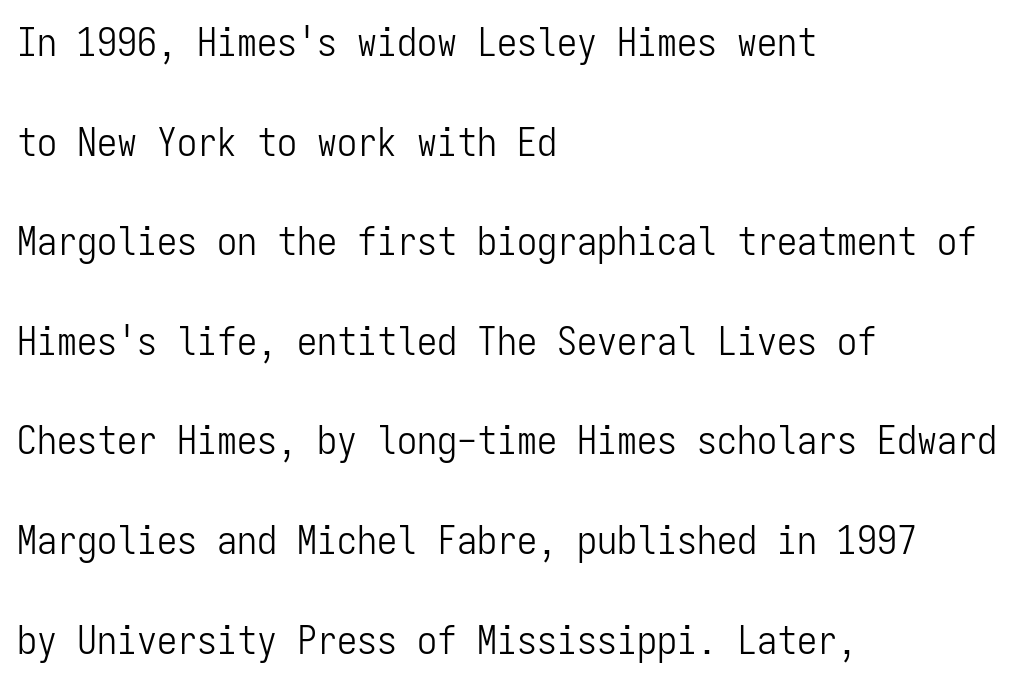
{"serif": "no", "italic": "no", "bold": "no", "weight": "light", "width": "condensed", "stroke_contrast": "low", "x_height": "medium", "monospaced": "yes", "underline": "no", "align": "left", "line_spacing": "loose", "line_spacing_ratio": 2.49, "letter_spacing": "normal", "letter_spacing_em": 0.0, "glyph_px": 40}
